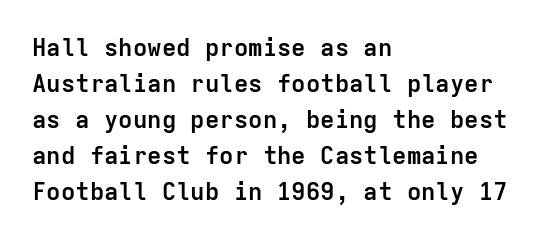
{"italic": "no", "bold": "yes", "underline": "no", "align": "left", "line_spacing": "normal", "line_spacing_ratio": 1.5, "letter_spacing": "normal", "letter_spacing_em": 0.0, "glyph_px": 24}
